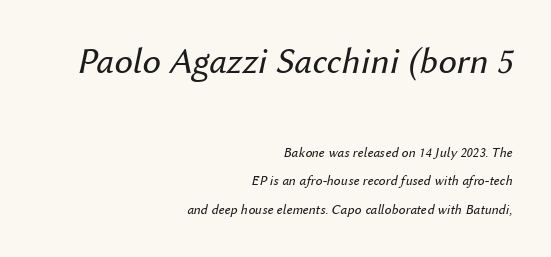
The image shows 37 px regular-weight type, italic (leaning right); set right-aligned, loose line spacing (2.03x), normal letter spacing, not underlined; the first (top) block is 2.64x larger; medium stroke contrast and a medium x-height.
